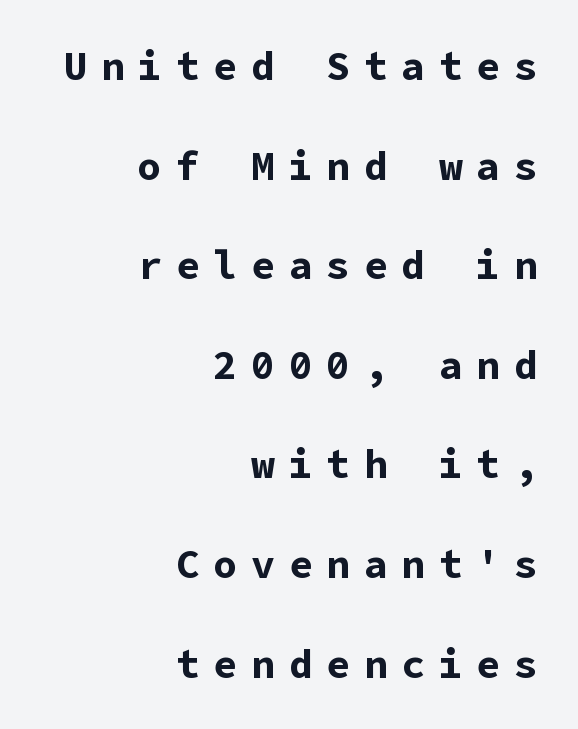
{"serif": "no", "italic": "no", "bold": "yes", "weight": "bold", "width": "normal", "stroke_contrast": "low", "x_height": "medium", "underline": "no", "align": "right", "line_spacing": "loose", "line_spacing_ratio": 2.49, "letter_spacing": "wide", "letter_spacing_em": 0.34, "glyph_px": 40}
